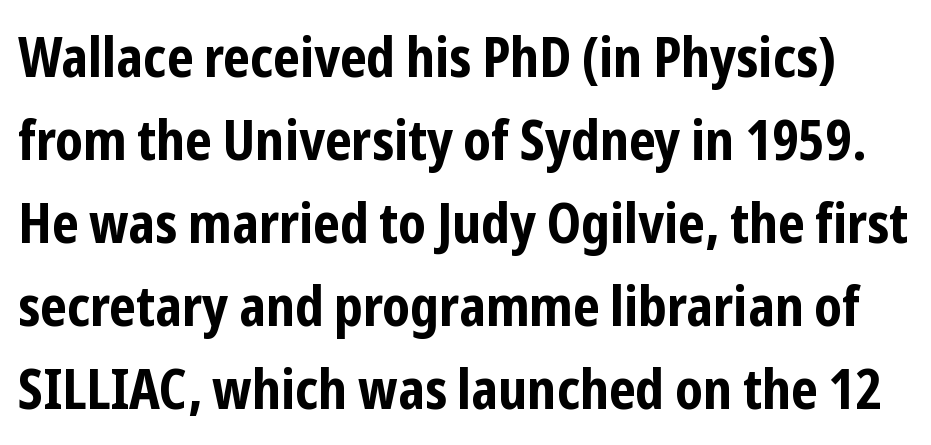
Nobody touched the tracking dial on this one. Is the type bold? Yes — the strokes are clearly thick and heavy. It's the straight-up-and-down kind of type. A bare baseline throughout the passage. Is this a sans? Yes — the strokes have no serifs.
